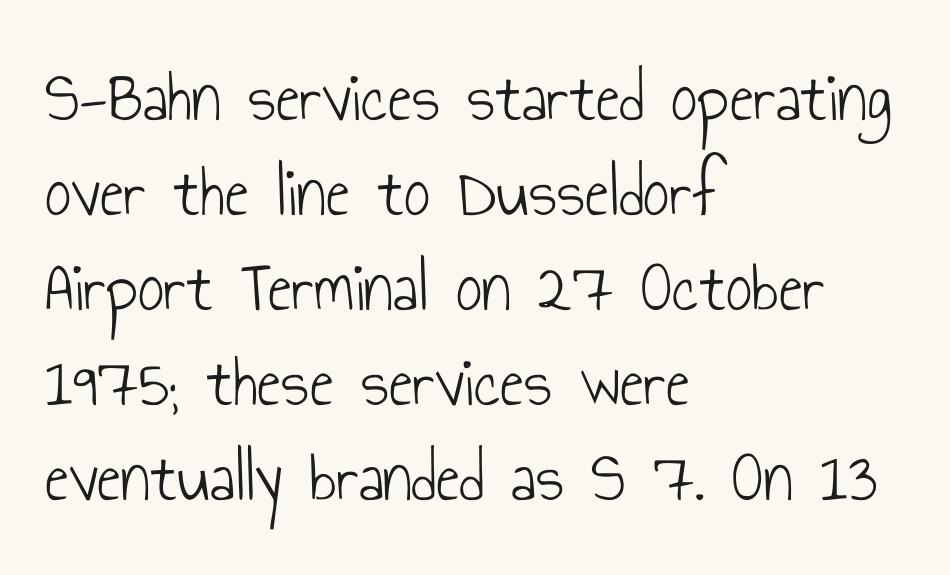
{"serif": "no", "italic": "no", "bold": "no", "weight": "light", "width": "condensed", "stroke_contrast": "low", "x_height": "small", "monospaced": "no", "underline": "no", "align": "left", "line_spacing": "normal", "line_spacing_ratio": 1.3, "letter_spacing": "normal", "letter_spacing_em": 0.0, "glyph_px": 73}
